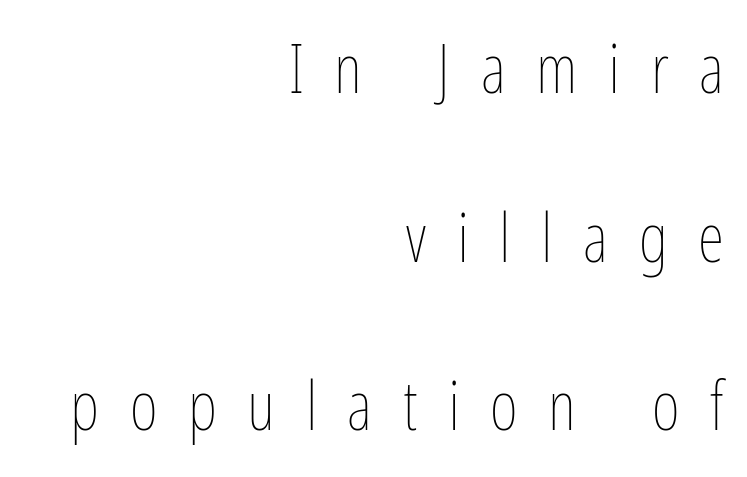
The image shows 68 px thin, condensed type, upright; set right-aligned, loose line spacing (2.48x), unusually wide letter spacing (+0.45 em), not underlined; low stroke contrast and a medium x-height.
